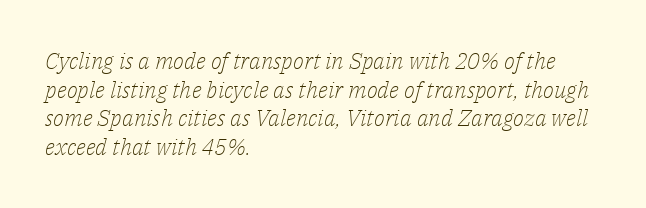
Style check: oblique. Ink coverage per letter is moderate at most. Check the space under the baseline: it is left empty. These lines sit exactly where default settings would place them. Notice how the passage keeps a crisp vertical edge on the left only.
